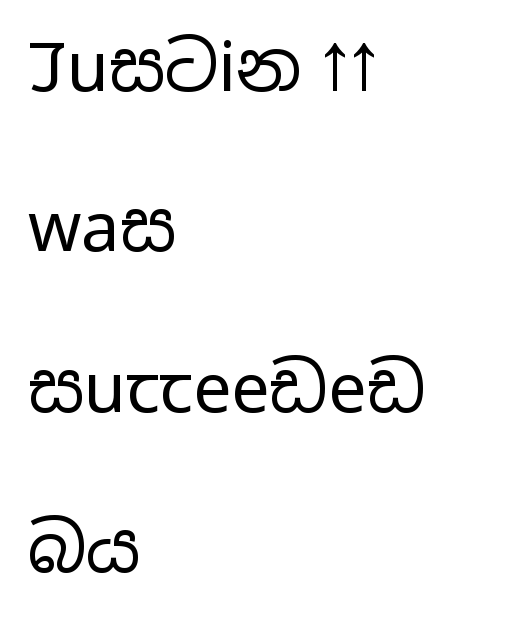
The image shows 68 px regular-weight, wide sans-serif type, upright; set left-aligned, loose line spacing (2.36x), normal letter spacing, not underlined; low stroke contrast and a medium x-height.
